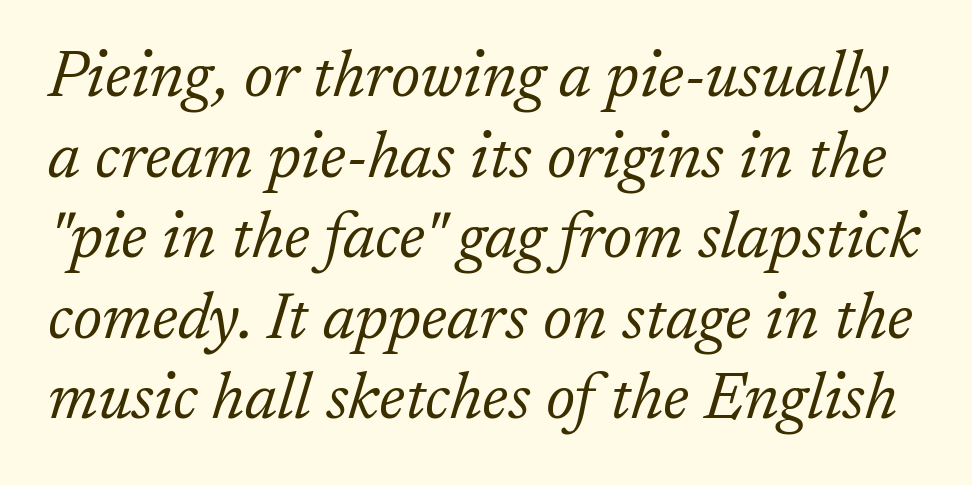
The image shows 65 px light serif type, italic (leaning right); set line spacing 1.24x, normal letter spacing, not underlined; low stroke contrast and a medium x-height.
